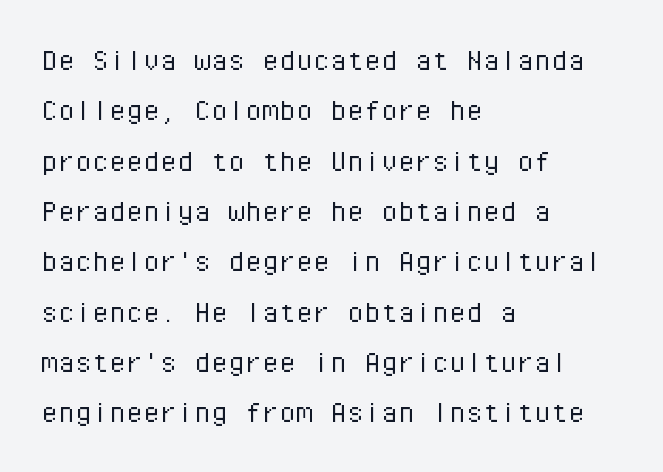
The image shows 34 px light sans-serif type, upright, monospaced; set left-aligned, normal line spacing (1.48x), normal letter spacing, not underlined; low stroke contrast and a medium x-height.
